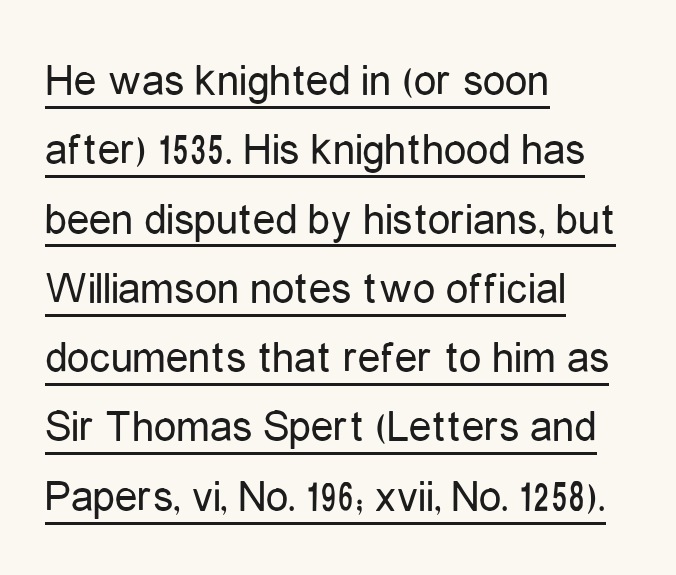
Q: Is the text bold? A: No.
Q: Is the text italic (slanted)? A: No, it is upright.
Q: Is the typeface a serif or a sans-serif typeface? A: Sans-serif.
Q: Is the text underlined? A: Yes.
Q: How is the paragraph aligned? A: Left-aligned.
Q: Is the spacing between letters normal or unusually wide? A: Normal.
Q: Is the spacing between lines tight, normal or loose? A: Normal.
Q: Width (condensed, normal, or wide)? A: Condensed.
Q: Stroke contrast? A: Low.
Q: x-height? A: Medium.
Q: Monospaced? A: No.
